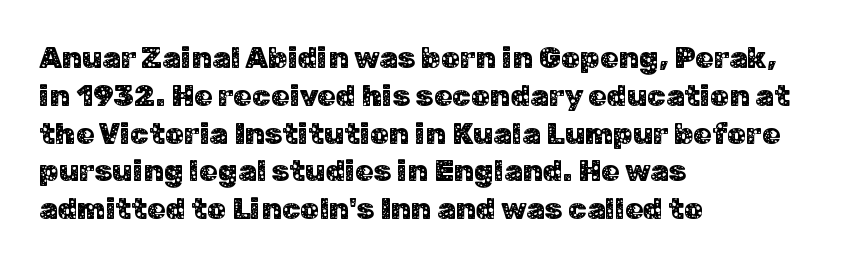
This sample has the flowing, uneven cadence of proportional lettering. Is there much room between lines? A standard amount, neither cramped nor airy. Nope, not italic — everything's standing straight. Type without underlining. Does the type have serifs? No, each stem ends abruptly.
